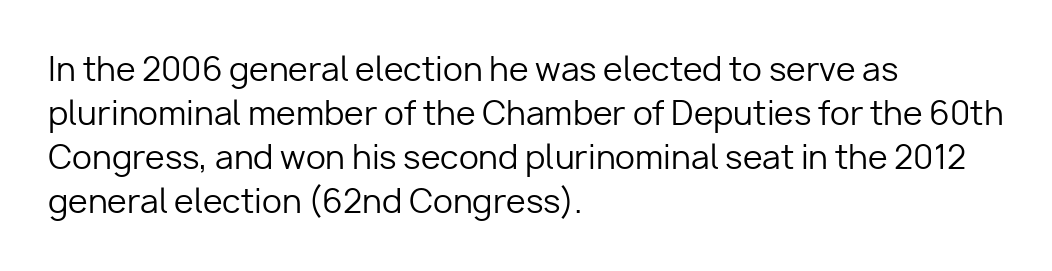
{"serif": "no", "italic": "no", "bold": "no", "weight": "regular", "width": "normal", "stroke_contrast": "low", "x_height": "medium", "monospaced": "no", "underline": "no", "align": "left", "line_spacing": "normal", "line_spacing_ratio": 1.38, "letter_spacing": "normal", "letter_spacing_em": 0.0, "glyph_px": 32}
